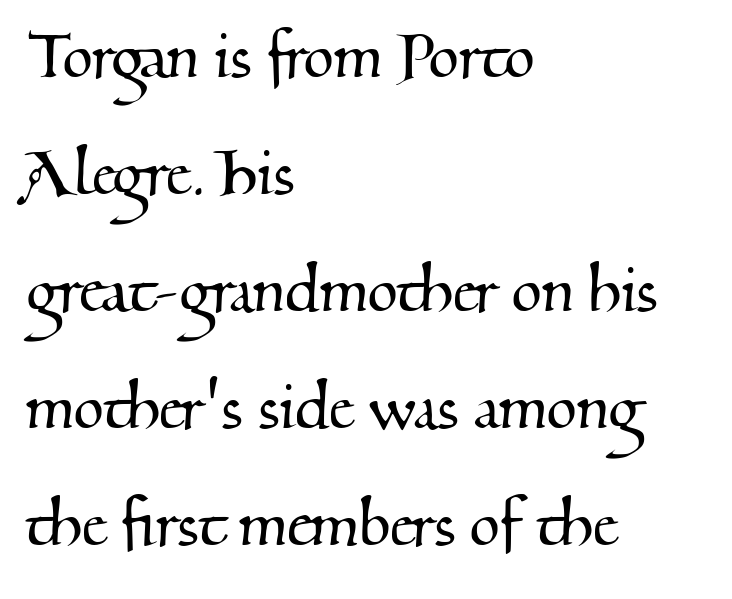
{"serif": "yes", "width": "normal", "stroke_contrast": "medium", "x_height": "small", "monospaced": "no", "underline": "no", "align": "left", "line_spacing": "normal", "line_spacing_ratio": 1.5, "letter_spacing": "normal", "letter_spacing_em": 0.0, "glyph_px": 78}
